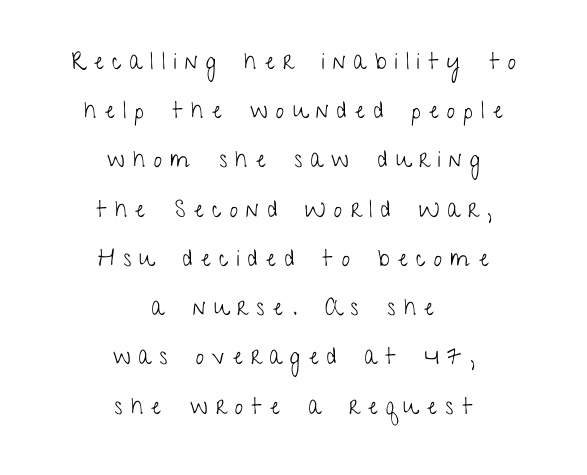
The face looks like a standard text weight, possibly lighter. In terms of leading, this rendering errs on the spacious side. The lines in this sample share a center point and differ in where they start and stop. Decoration check: the copy has no underline. Tall strokes in this sample are plumb rather than angled.
